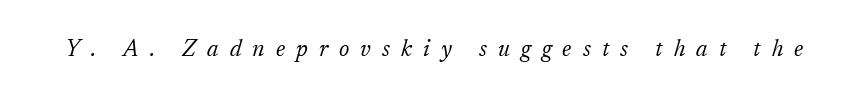
{"italic": "yes", "lean": "right", "slant_degrees": 17, "bold": "no", "underline": "no", "letter_spacing": "wide", "letter_spacing_em": 0.48, "glyph_px": 23}
